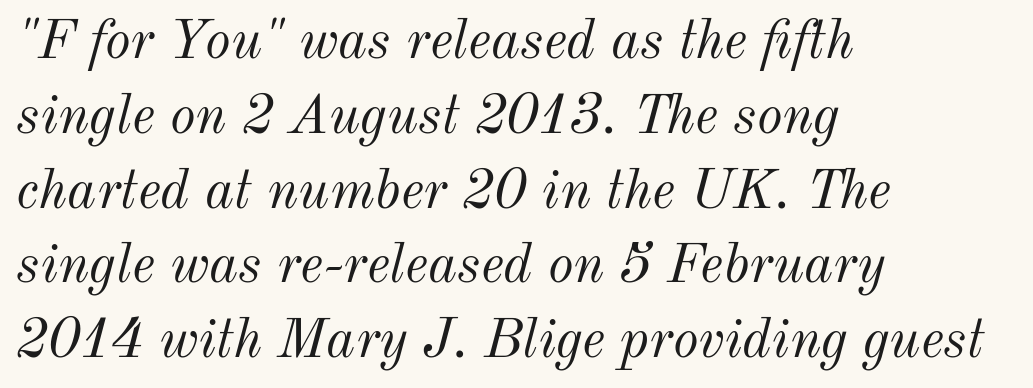
The image shows 55 px light type, italic (leaning right); set left-aligned, normal line spacing (1.36x), normal letter spacing, not underlined; medium stroke contrast and a small x-height.
